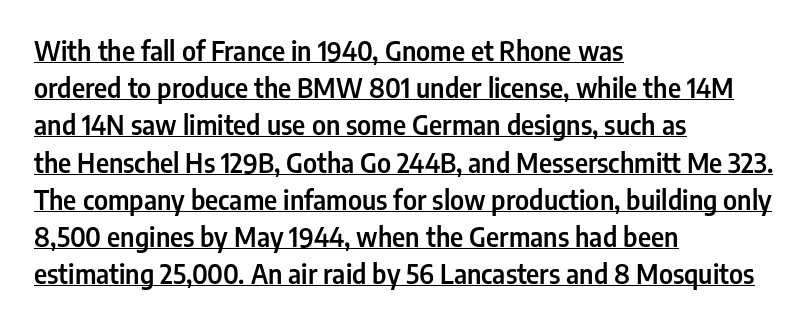
The image shows 26 px text type, upright; set left-aligned, normal line spacing (1.43x), normal letter spacing, underlined.
